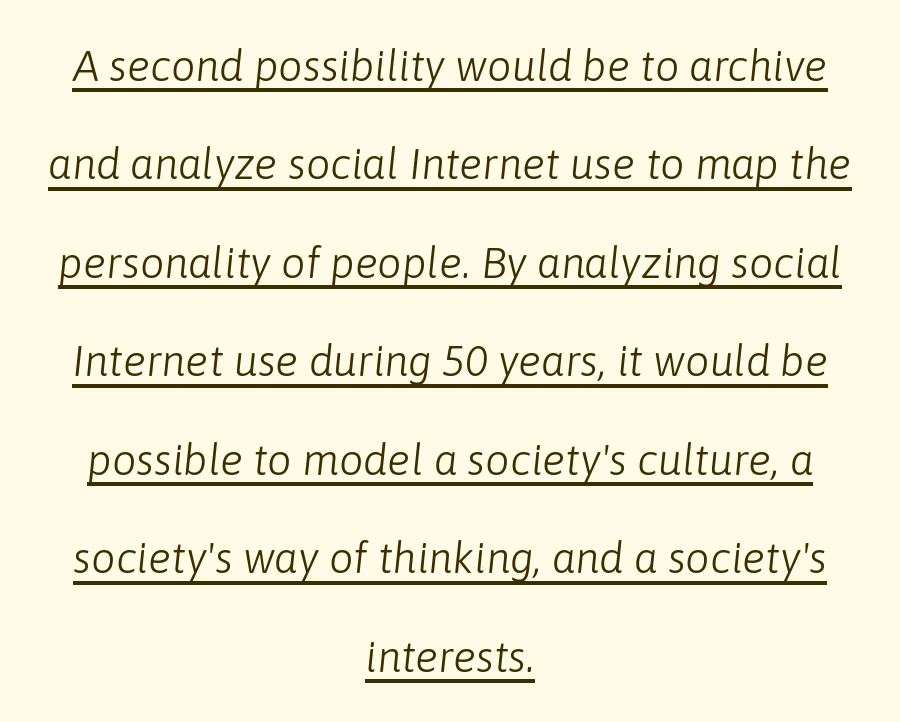
Spacing verdict: proportional, widths tailored to each character. One-word summary of the alignment: center. The gaps between neighbouring characters are ordinary and unremarkable. Style check: oblique. One glance says open: line gaps are wider than usual.
